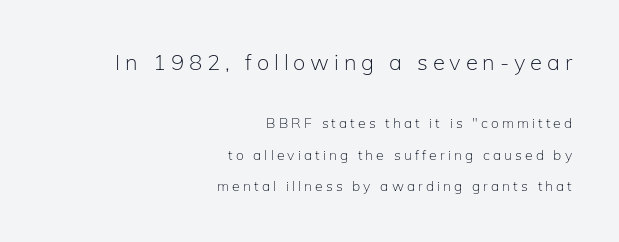
Q: Is the text bold? A: No.
Q: Is the text italic (slanted)? A: No, it is upright.
Q: Is the text underlined? A: No.
Q: How is the paragraph aligned? A: Right-aligned.
Q: Is the spacing between letters normal or unusually wide? A: Unusually wide.
Q: Is the spacing between lines tight, normal or loose? A: Loose.
Q: Which block of text is set in a larger size, the first (top) or the second (bottom)? A: The first (top) one.
